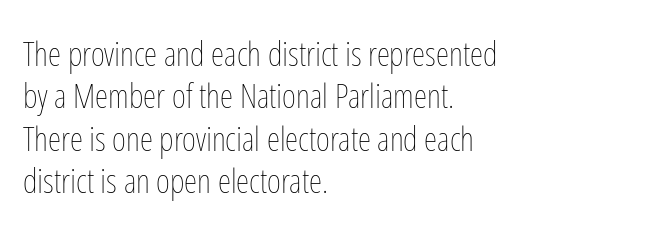
Tall strokes in this sample are plumb rather than angled. Where is the straight margin? On the left. The rendering uses a moderate line-height, typical for paragraphs. No word sits above an underline. The gaps between neighbouring characters are ordinary and unremarkable.
